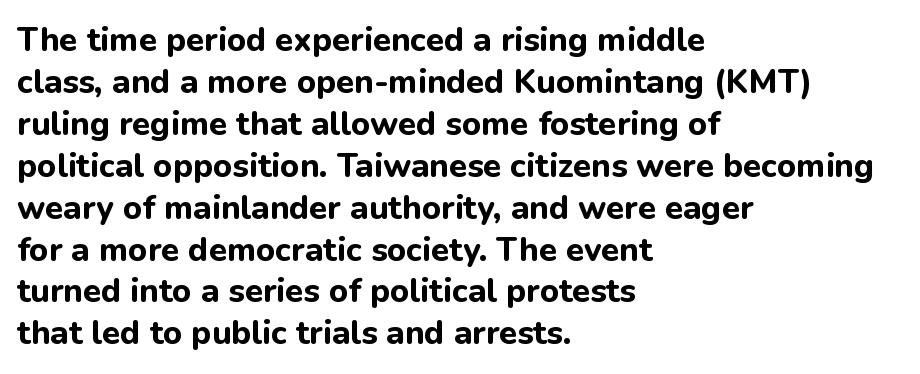
The glyphs have the mass of a bold cut. The font family rendered here belongs to the sans-serif group. Characters follow at the spacing the type designer built in. The lines are quadded left. The passage shown is not underscored anywhere.
